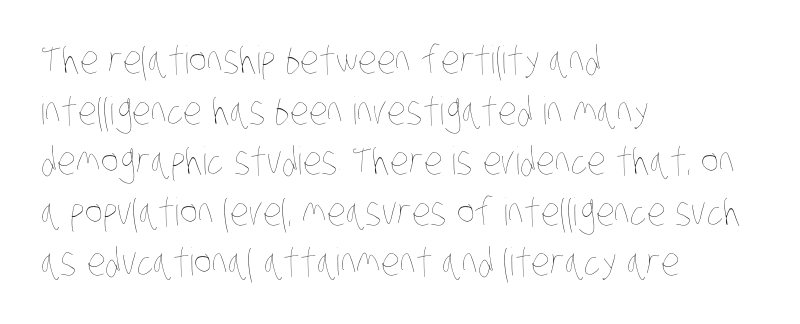
The image shows 38 px thin, condensed type; set left-aligned, normal line spacing (1.33x), normal letter spacing, not underlined; low stroke contrast and a large x-height.
